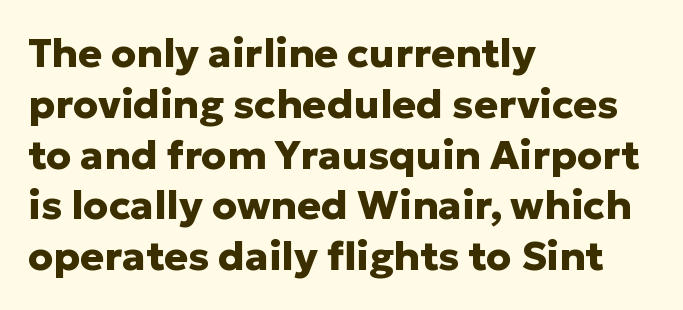
Q: Is the text bold? A: Yes.
Q: Is the text italic (slanted)? A: No, it is upright.
Q: Is the typeface a serif or a sans-serif typeface? A: Sans-serif.
Q: Is the text underlined? A: No.
Q: How is the paragraph aligned? A: Left-aligned.
Q: Is the spacing between letters normal or unusually wide? A: Normal.
Q: Is the spacing between lines tight, normal or loose? A: Normal.
Q: Width (condensed, normal, or wide)? A: Normal.
Q: Stroke contrast? A: Low.
Q: x-height? A: Medium.
Q: Monospaced? A: No.
